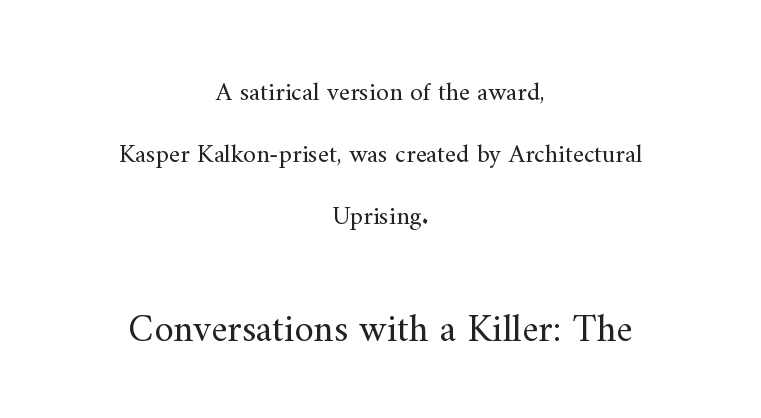
{"serif": "yes", "italic": "no", "bold": "no", "weight": "regular", "width": "normal", "stroke_contrast": "medium", "x_height": "small", "monospaced": "no", "underline": "no", "align": "center", "line_spacing": "loose", "line_spacing_ratio": 2.39, "letter_spacing": "normal", "letter_spacing_em": 0.0, "larger_block": "second", "size_ratio": 1.5, "glyph_px": 39}
